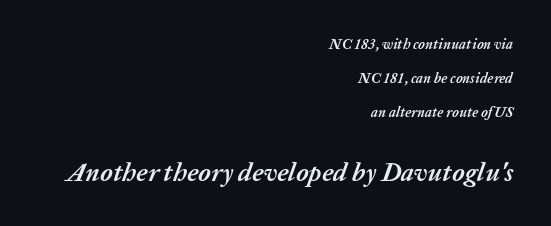
In terms of leading, this rendering errs on the spacious side. Heavy, bold letterforms. In terms of posture, this sample is oblique. The words here are not underlined. Leftover space on each line is placed entirely before the opening word.
